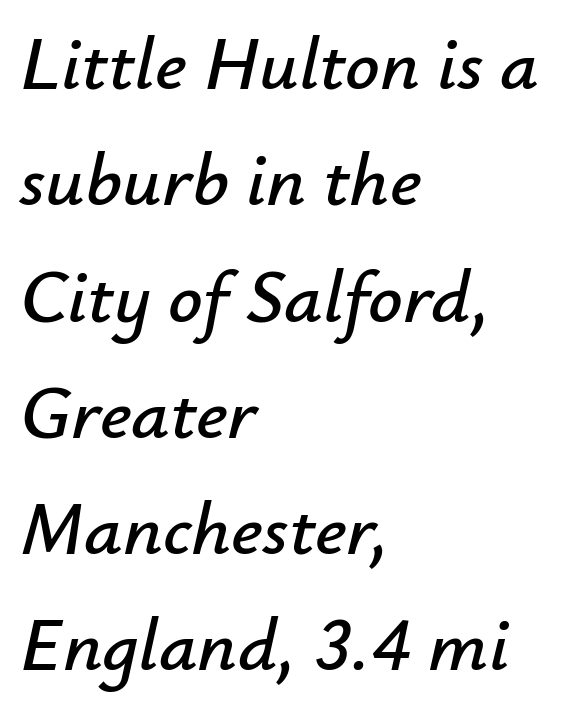
Q: Is the text italic (slanted)? A: Yes, it leans right by about 12 degrees.
Q: Is the text underlined? A: No.
Q: How is the paragraph aligned? A: Left-aligned.
Q: Is the spacing between letters normal or unusually wide? A: Normal.
Q: Is the spacing between lines tight, normal or loose? A: Normal.
Q: Width (condensed, normal, or wide)? A: Normal.
Q: Stroke contrast? A: Low.
Q: x-height? A: Small.
Q: Monospaced? A: No.
